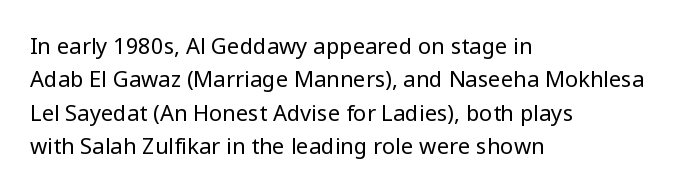
{"italic": "no", "bold": "no", "underline": "no", "align": "left", "line_spacing": "normal", "line_spacing_ratio": 1.52, "letter_spacing": "normal", "letter_spacing_em": 0.0, "glyph_px": 22}
